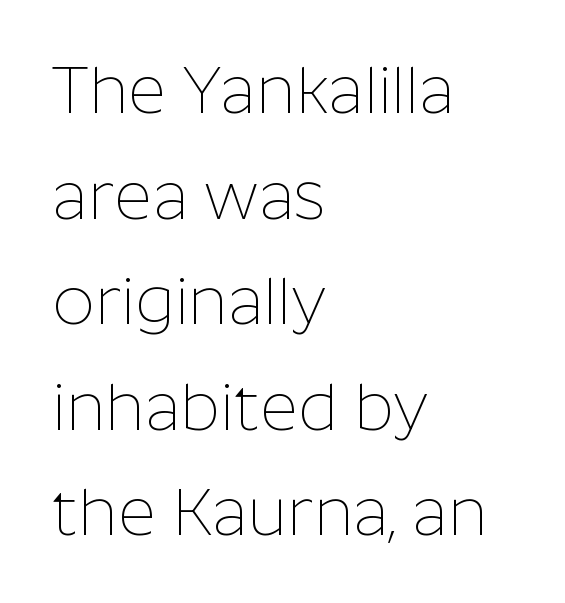
The image shows 66 px thin sans-serif type, upright; set left-aligned, normal line spacing (1.6x), normal letter spacing, not underlined; low stroke contrast and a medium x-height.
